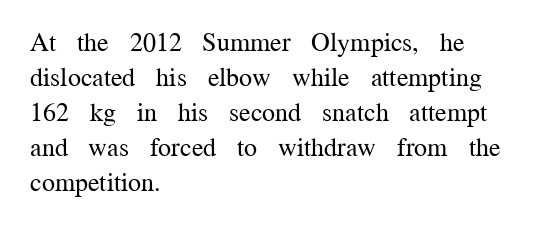
Q: Is the text bold? A: No.
Q: Is the text italic (slanted)? A: No, it is upright.
Q: Is the text underlined? A: No.
Q: How is the paragraph aligned? A: Left-aligned.
Q: Is the spacing between letters normal or unusually wide? A: Normal.
Q: Is the spacing between lines tight, normal or loose? A: Normal.
